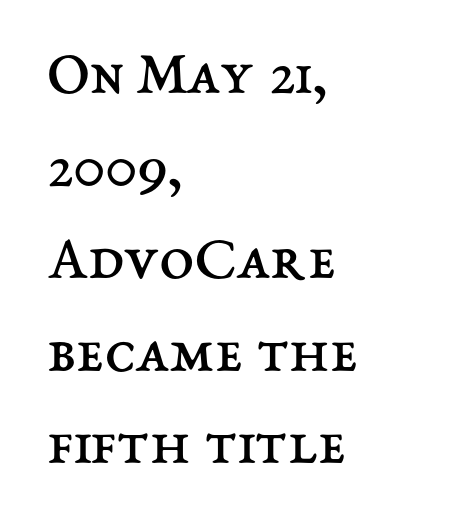
The letterforms sit at book weight or below. The rows are spaced the way most documents space them. The type is set solid horizontally, with unmodified tracking. The space beneath each line is pristine and unruled. The ragged edge is on the right, which tells us the setting is flush left. When letters stand straight like this, we call the style roman or upright.
